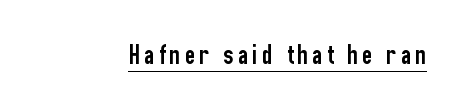
The image shows 28 px condensed sans-serif type, upright; set underlined; low stroke contrast and a medium x-height.
